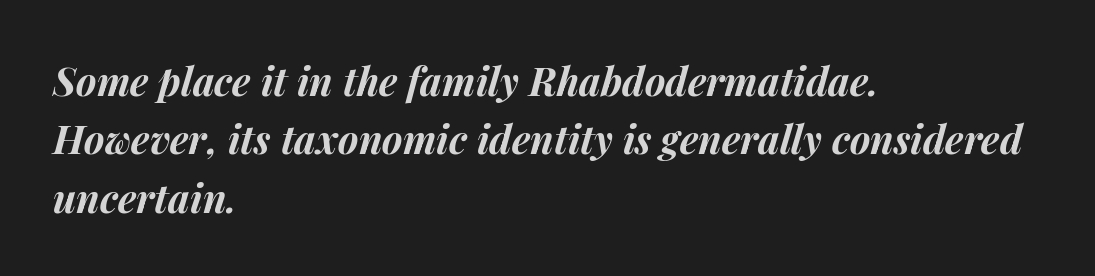
Q: Is the text bold? A: Yes.
Q: Is the text italic (slanted)? A: Yes, it leans right by about 14 degrees.
Q: Is the text underlined? A: No.
Q: How is the paragraph aligned? A: Left-aligned.
Q: Is the spacing between letters normal or unusually wide? A: Normal.
Q: Is the spacing between lines tight, normal or loose? A: Normal.
Q: Width (condensed, normal, or wide)? A: Normal.
Q: Stroke contrast? A: Medium.
Q: x-height? A: Medium.
Q: Monospaced? A: No.
